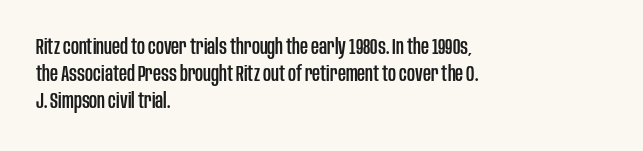
{"italic": "no", "underline": "no", "align": "left", "line_spacing_ratio": 1.23, "letter_spacing": "normal", "letter_spacing_em": 0.0, "glyph_px": 22}
